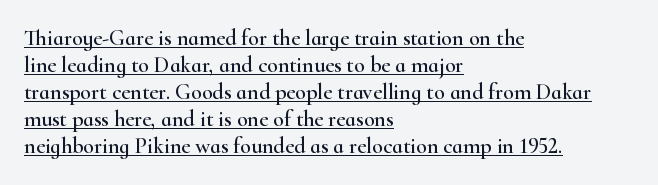
Designer's note — italics off, roman on. Spacing between characters is what you'd get straight out of the box. Left-aligned paragraph, ragged on the right. A baseline rule has been typeset under these characters.
